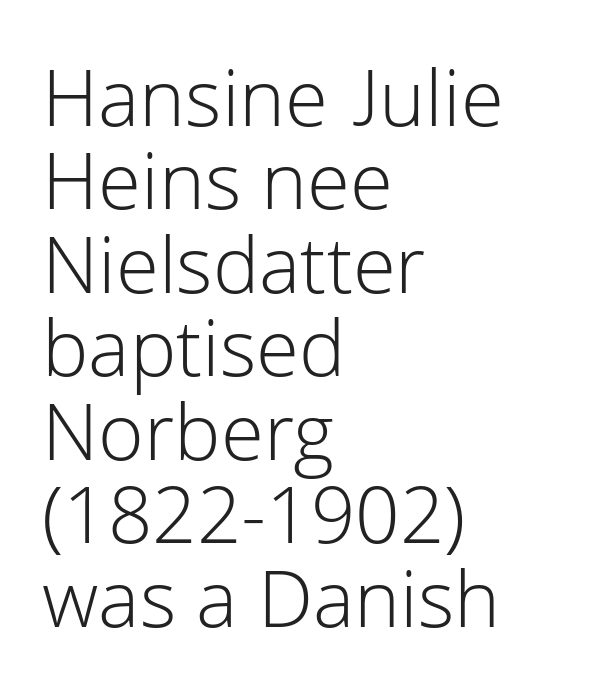
{"serif": "no", "italic": "no", "bold": "no", "weight": "light", "width": "normal", "stroke_contrast": "low", "x_height": "medium", "monospaced": "no", "underline": "no", "align": "left", "line_spacing": "tight", "line_spacing_ratio": 1.07, "letter_spacing": "normal", "letter_spacing_em": 0.0, "glyph_px": 78}
